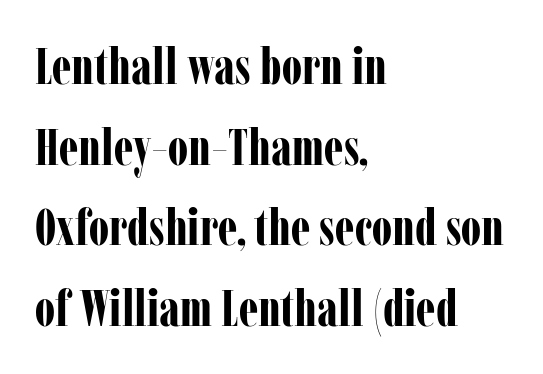
The image shows 51 px bold, condensed serif type, upright; set left-aligned, normal line spacing (1.58x), normal letter spacing, not underlined; low stroke contrast and a medium x-height.
